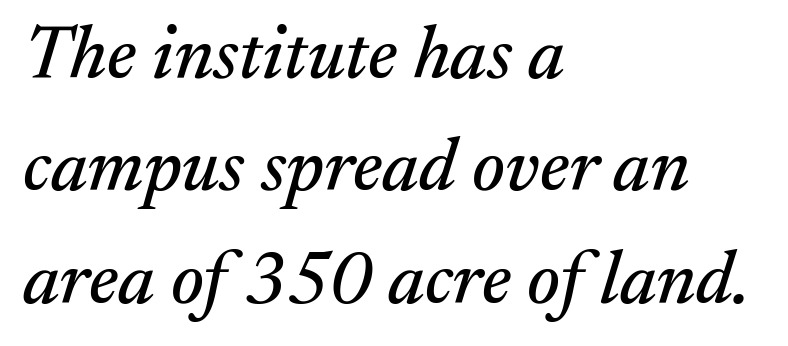
{"serif": "yes", "italic": "yes", "lean": "right", "slant_degrees": 17, "width": "normal", "stroke_contrast": "medium", "x_height": "medium", "monospaced": "no", "underline": "no", "align": "left", "line_spacing": "normal", "line_spacing_ratio": 1.52, "letter_spacing": "normal", "letter_spacing_em": 0.0, "glyph_px": 74}
